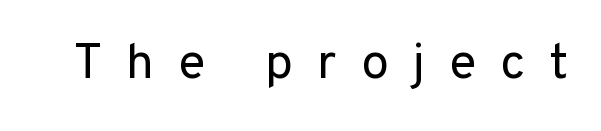
Spacing verdict: proportional, widths tailored to each character. Words appear elongated and porous because spacing is wide. Observe the absence of serifs on each vertical stroke in this sample. On a weight scale, this lands at 450 or below. A clean baseline with only descenders dipping below it.
